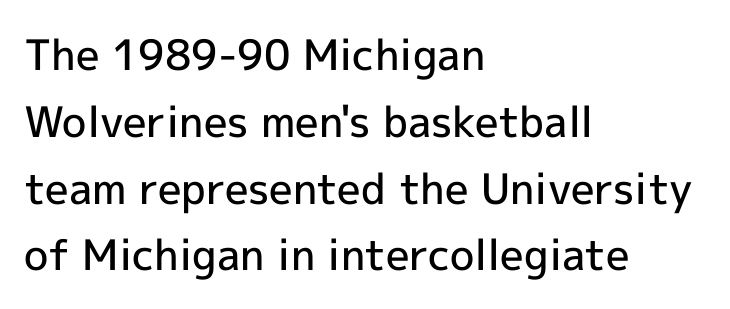
{"serif": "no", "italic": "no", "bold": "semi", "weight": "semibold", "width": "normal", "x_height": "medium", "monospaced": "no", "underline": "no", "align": "left", "line_spacing": "normal", "line_spacing_ratio": 1.59, "letter_spacing": "normal", "letter_spacing_em": 0.0, "glyph_px": 42}
